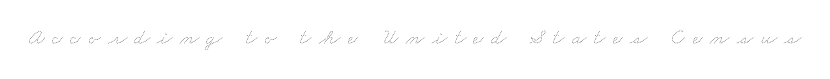
Clear beneath every line of the passage. The horizontal fit of the characters is loose and conspicuously gappy. Counters stay open thanks to moderate or lighter strokes.
